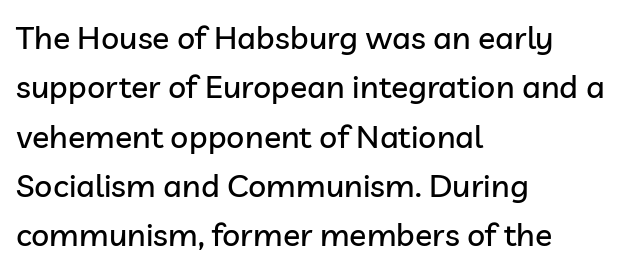
Q: Is the text italic (slanted)? A: No, it is upright.
Q: Is the typeface a serif or a sans-serif typeface? A: Sans-serif.
Q: Is the text underlined? A: No.
Q: How is the paragraph aligned? A: Left-aligned.
Q: Is the spacing between letters normal or unusually wide? A: Normal.
Q: Is the spacing between lines tight, normal or loose? A: Normal.
Q: Width (condensed, normal, or wide)? A: Normal.
Q: Stroke contrast? A: Low.
Q: x-height? A: Medium.
Q: Monospaced? A: No.
